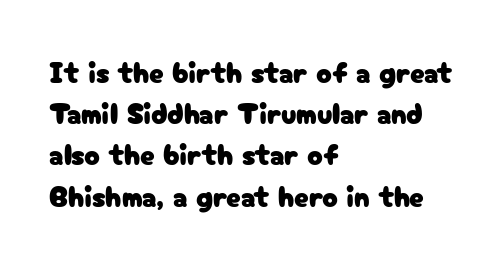
Q: Is the text italic (slanted)? A: No, it is upright.
Q: Is the typeface a serif or a sans-serif typeface? A: Sans-serif.
Q: Is the text underlined? A: No.
Q: How is the paragraph aligned? A: Left-aligned.
Q: Is the spacing between letters normal or unusually wide? A: Normal.
Q: Is the spacing between lines tight, normal or loose? A: Normal.
Q: Width (condensed, normal, or wide)? A: Normal.
Q: Stroke contrast? A: Low.
Q: x-height? A: Medium.
Q: Monospaced? A: No.
